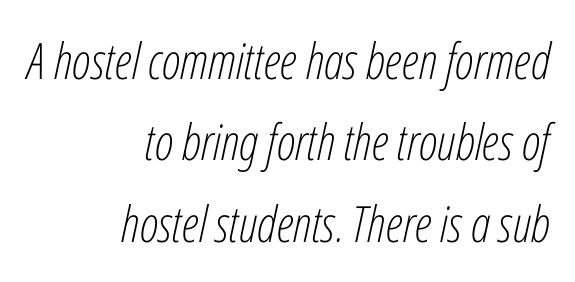
Q: Is the text bold? A: No.
Q: Is the text italic (slanted)? A: Yes, it leans right by about 12 degrees.
Q: Is the text underlined? A: No.
Q: How is the paragraph aligned? A: Right-aligned.
Q: Is the spacing between letters normal or unusually wide? A: Normal.
Q: Is the spacing between lines tight, normal or loose? A: Normal.
Q: Width (condensed, normal, or wide)? A: Condensed.
Q: Stroke contrast? A: Low.
Q: x-height? A: Medium.
Q: Monospaced? A: No.
